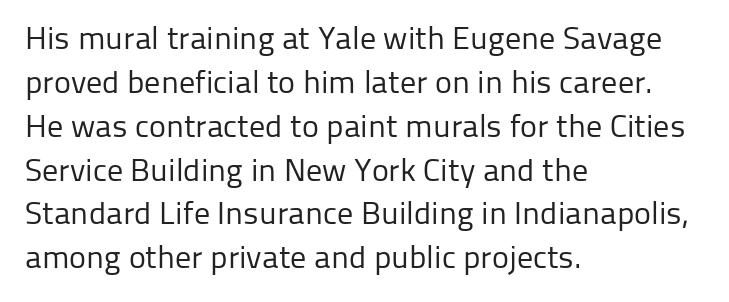
The image shows 32 px regular-weight sans-serif type, upright; set left-aligned, normal line spacing (1.37x), normal letter spacing, not underlined; low stroke contrast and a medium x-height.
